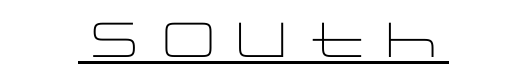
Q: Is the text bold? A: No.
Q: Is the text italic (slanted)? A: No, it is upright.
Q: Is the typeface a serif or a sans-serif typeface? A: Sans-serif.
Q: Is the text underlined? A: Yes.
Q: Is the spacing between letters normal or unusually wide? A: Normal.
Q: Width (condensed, normal, or wide)? A: Wide.
Q: Stroke contrast? A: Low.
Q: x-height? A: Large.
Q: Monospaced? A: No.
